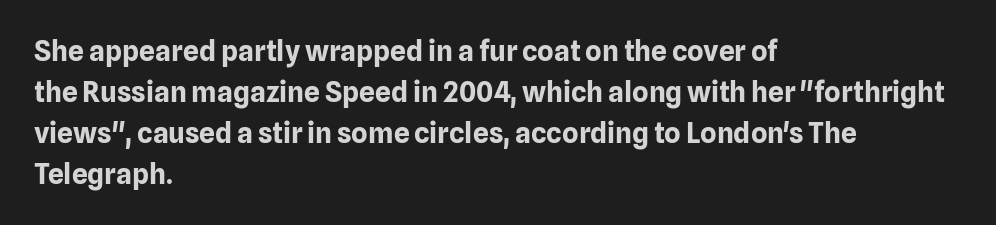
Q: Is the text bold? A: Yes.
Q: Is the text italic (slanted)? A: No, it is upright.
Q: Is the typeface a serif or a sans-serif typeface? A: Sans-serif.
Q: Is the text underlined? A: No.
Q: How is the paragraph aligned? A: Left-aligned.
Q: Is the spacing between letters normal or unusually wide? A: Normal.
Q: Is the spacing between lines tight, normal or loose? A: Normal.
Q: Width (condensed, normal, or wide)? A: Normal.
Q: Stroke contrast? A: Low.
Q: x-height? A: Medium.
Q: Monospaced? A: No.
